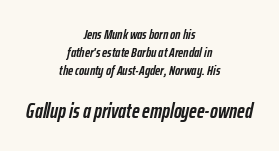
{"italic": "yes", "lean": "right", "slant_degrees": 12, "bold": "yes", "underline": "no", "align": "center", "line_spacing": "normal", "line_spacing_ratio": 1.28, "letter_spacing": "normal", "letter_spacing_em": 0.0, "larger_block": "second", "size_ratio": 1.5, "glyph_px": 21}
